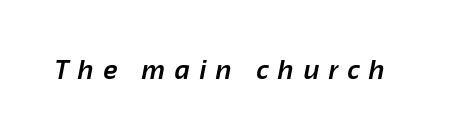
{"bold": "yes", "underline": "no", "letter_spacing": "wide", "letter_spacing_em": 0.37, "glyph_px": 26}
